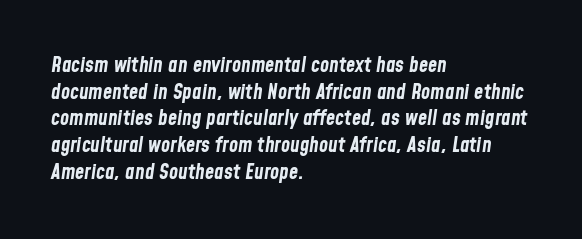
The text block is weighted toward the left margin, trailing off unevenly rightward. It's the slanting kind of type. Letter spacing: default. Pretty heavy lettering here — definitely bold.
